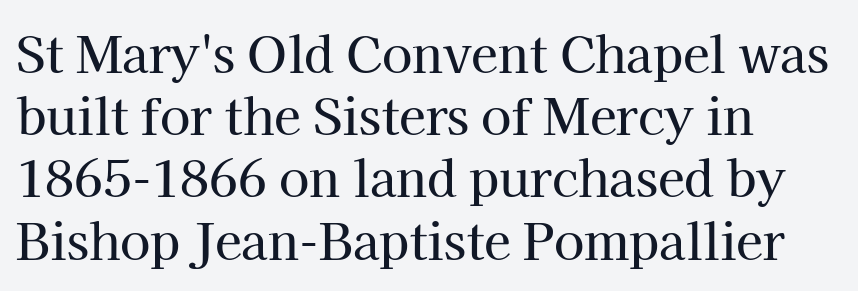
The image shows 49 px serif type, upright; set left-aligned, normal line spacing (1.27x), normal letter spacing, not underlined; high stroke contrast and a medium x-height.
